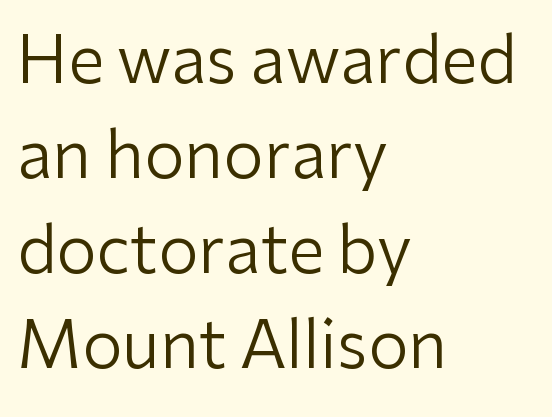
The image shows 65 px regular-weight sans-serif type, upright; set left-aligned, normal line spacing (1.46x), normal letter spacing, not underlined; low stroke contrast and a medium x-height.
